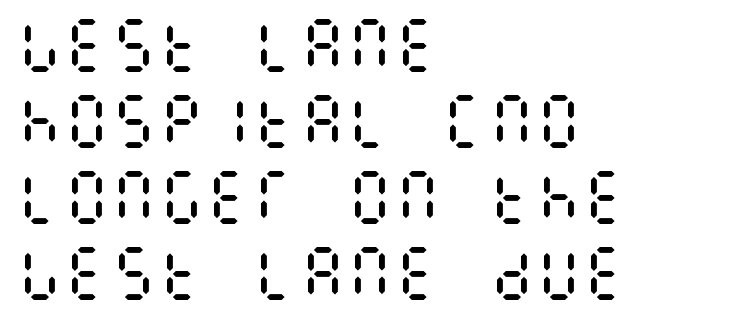
Q: Is the text bold? A: No.
Q: Is the text italic (slanted)? A: No, it is upright.
Q: Is the text underlined? A: No.
Q: How is the paragraph aligned? A: Left-aligned.
Q: Is the spacing between letters normal or unusually wide? A: Normal.
Q: Is the spacing between lines tight, normal or loose? A: Normal.
Q: Width (condensed, normal, or wide)? A: Condensed.
Q: Stroke contrast? A: Medium.
Q: x-height? A: Large.
